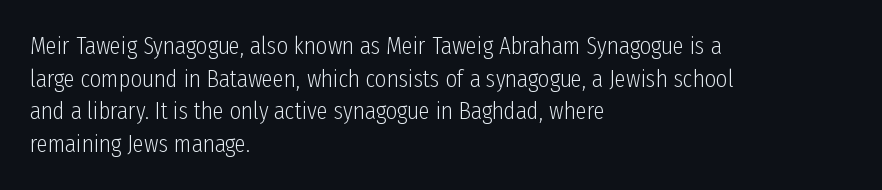
Q: Is the text bold? A: No.
Q: Is the text italic (slanted)? A: No, it is upright.
Q: Is the text underlined? A: No.
Q: How is the paragraph aligned? A: Left-aligned.
Q: Is the spacing between letters normal or unusually wide? A: Normal.
Q: Is the spacing between lines tight, normal or loose? A: Normal.
